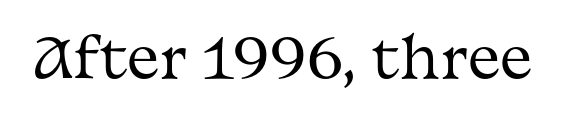
The image shows 54 px regular-weight, wide serif type, upright; set normal letter spacing, not underlined; medium stroke contrast and a medium x-height.
